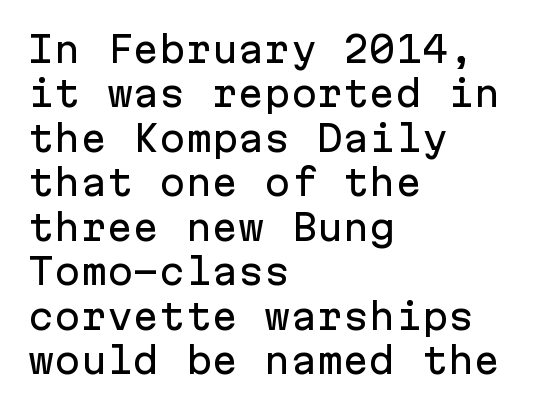
Q: Is the text italic (slanted)? A: No, it is upright.
Q: Is the typeface a serif or a sans-serif typeface? A: Sans-serif.
Q: Is the text underlined? A: No.
Q: How is the paragraph aligned? A: Left-aligned.
Q: Is the spacing between letters normal or unusually wide? A: Normal.
Q: Is the spacing between lines tight, normal or loose? A: Normal.
Q: Width (condensed, normal, or wide)? A: Normal.
Q: Stroke contrast? A: Low.
Q: x-height? A: Medium.
Q: Monospaced? A: Yes.
